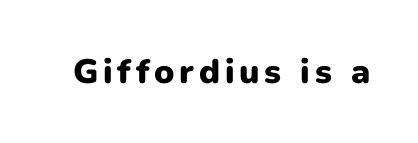
Q: Is the text bold? A: Yes.
Q: Is the text italic (slanted)? A: No, it is upright.
Q: Is the typeface a serif or a sans-serif typeface? A: Sans-serif.
Q: Is the text underlined? A: No.
Q: Width (condensed, normal, or wide)? A: Normal.
Q: Stroke contrast? A: Low.
Q: x-height? A: Medium.
Q: Monospaced? A: No.
